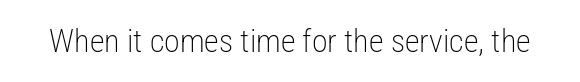
The image shows 32 px light, condensed sans-serif type, upright; set normal letter spacing, not underlined; low stroke contrast and a medium x-height.
